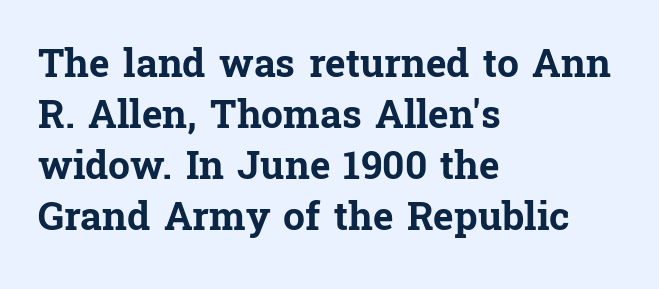
{"serif": "yes", "italic": "no", "bold": "yes", "weight": "bold", "width": "normal", "stroke_contrast": "low", "x_height": "medium", "monospaced": "no", "underline": "no", "align": "left", "line_spacing": "normal", "line_spacing_ratio": 1.31, "letter_spacing": "normal", "letter_spacing_em": 0.0, "glyph_px": 39}
